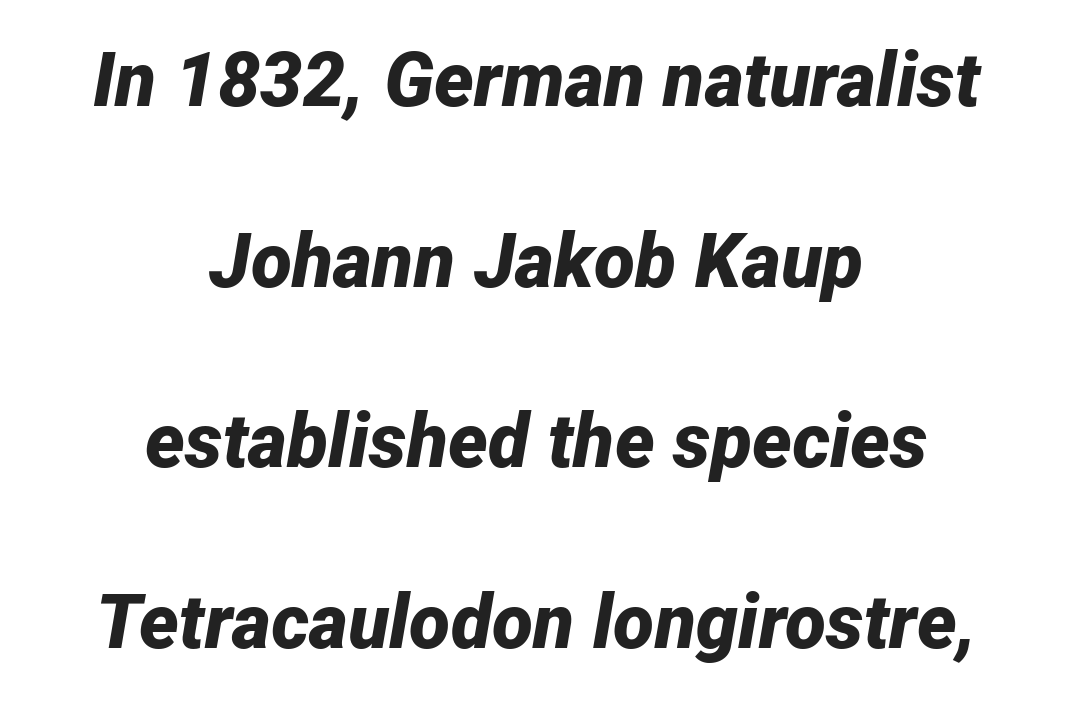
Q: Is the text bold? A: Yes.
Q: Is the text italic (slanted)? A: Yes, it leans right by about 12 degrees.
Q: Is the text underlined? A: No.
Q: How is the paragraph aligned? A: Centered.
Q: Is the spacing between letters normal or unusually wide? A: Normal.
Q: Is the spacing between lines tight, normal or loose? A: Loose.
Q: Width (condensed, normal, or wide)? A: Normal.
Q: Stroke contrast? A: Low.
Q: x-height? A: Medium.
Q: Monospaced? A: No.
